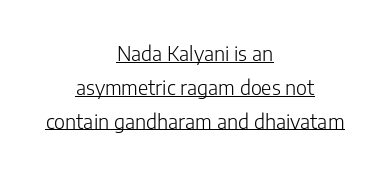
{"italic": "no", "bold": "no", "underline": "yes", "align": "center", "line_spacing": "normal", "line_spacing_ratio": 1.69, "letter_spacing": "normal", "letter_spacing_em": 0.0, "glyph_px": 20}
